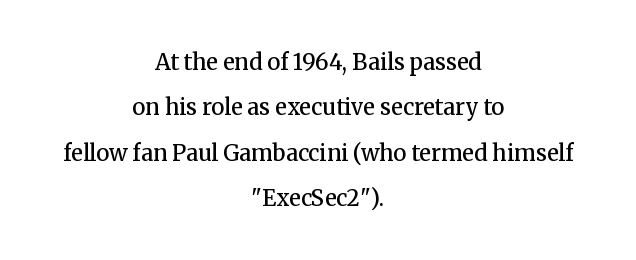
Tall strokes in this sample are plumb rather than angled. In terms of letterspacing, this is plain default setting. Summary of vertical rhythm: relaxed, with wide interline spacing. Heft: intermediate — a semibold. Descender tails drop into unmarked territory. This sample is center-justified, so both line endings float freely.
